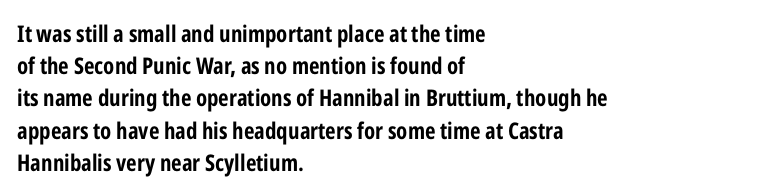
{"italic": "no", "bold": "yes", "underline": "no", "align": "left", "line_spacing": "normal", "line_spacing_ratio": 1.4, "letter_spacing": "normal", "letter_spacing_em": 0.0, "glyph_px": 23}
